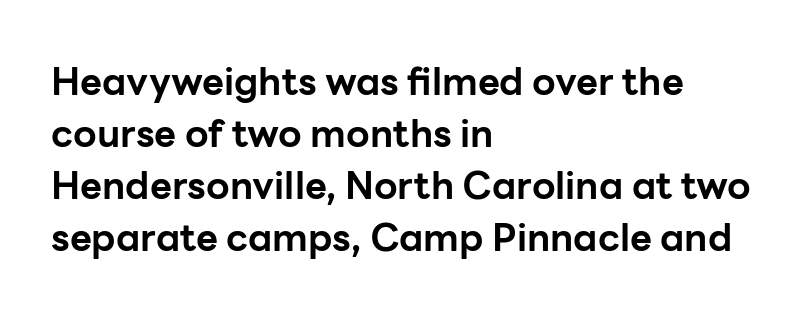
All the whitespace from short lines collects on the right. Quick note: not italic, upright. Chunky letters — that's bold for sure. Spacing verdict: proportional, widths tailored to each character. The block of text has a typical density, with ordinary space between rows. Serif or sans? Sans — the stroke terminals are bare.
